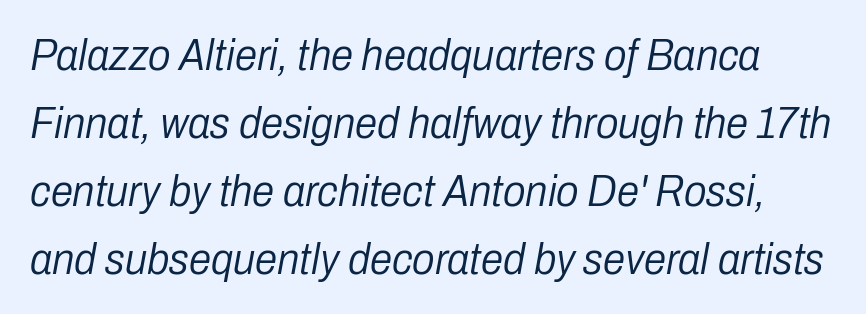
{"italic": "yes", "lean": "right", "slant_degrees": 10, "bold": "no", "weight": "light", "width": "condensed", "stroke_contrast": "low", "x_height": "medium", "monospaced": "no", "underline": "no", "line_spacing": "normal", "line_spacing_ratio": 1.51, "letter_spacing": "normal", "letter_spacing_em": 0.0, "glyph_px": 45}
